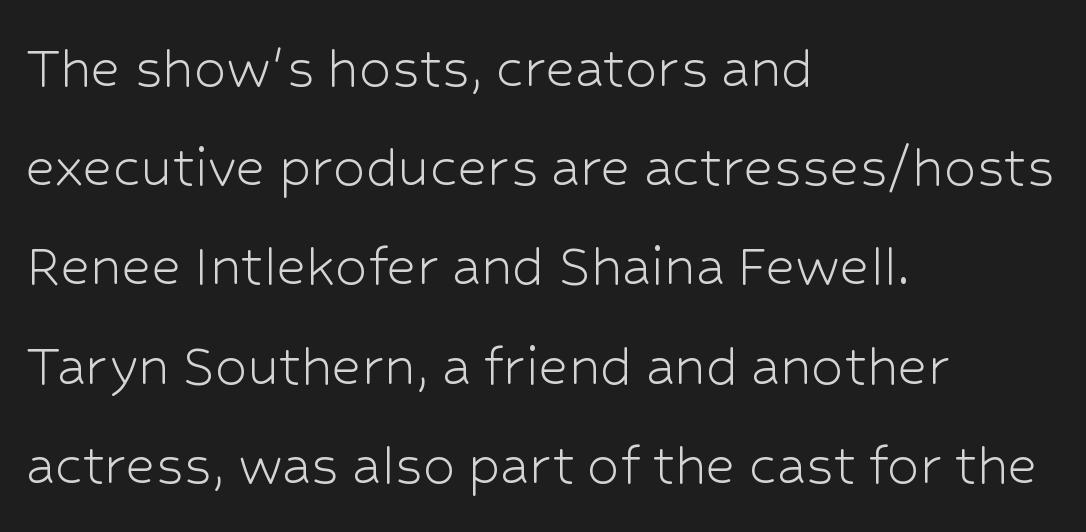
Letters have the restrained weight of plain body copy at most. Caption: standard tracking, unaltered. Underline: absent. Grotesque or geometric, the face here clearly has no serifs. Each letter keeps its own natural width here, so spacing adapts to shape.
